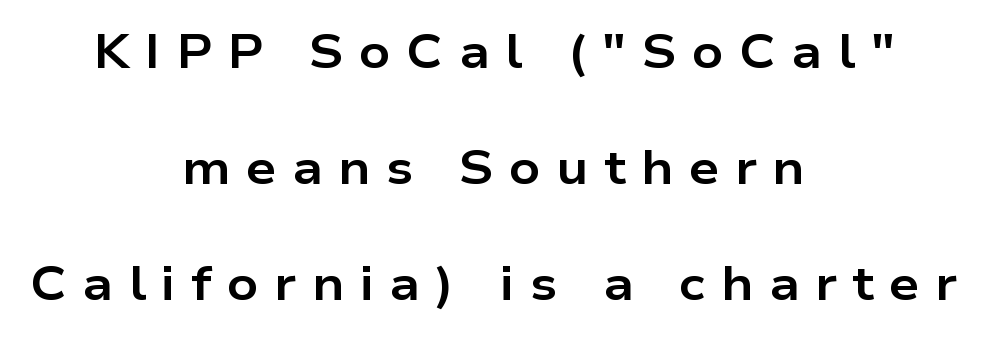
Q: Is the text bold? A: Yes.
Q: Is the text italic (slanted)? A: No, it is upright.
Q: Is the typeface a serif or a sans-serif typeface? A: Sans-serif.
Q: Is the text underlined? A: No.
Q: How is the paragraph aligned? A: Centered.
Q: Is the spacing between letters normal or unusually wide? A: Unusually wide.
Q: Is the spacing between lines tight, normal or loose? A: Loose.
Q: Width (condensed, normal, or wide)? A: Wide.
Q: Stroke contrast? A: Low.
Q: x-height? A: Medium.
Q: Monospaced? A: No.
